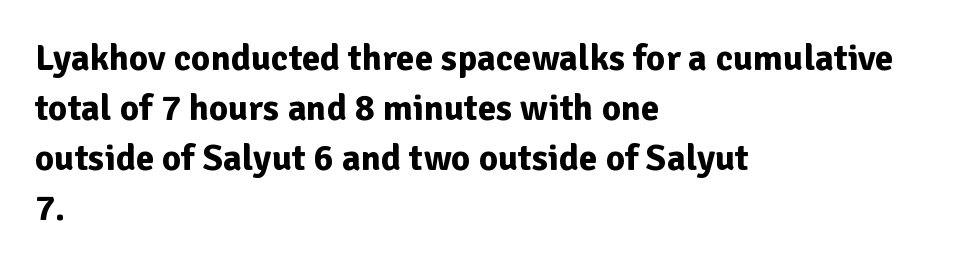
Q: Is the text bold? A: Yes.
Q: Is the text italic (slanted)? A: No, it is upright.
Q: Is the typeface a serif or a sans-serif typeface? A: Sans-serif.
Q: Is the text underlined? A: No.
Q: How is the paragraph aligned? A: Left-aligned.
Q: Is the spacing between letters normal or unusually wide? A: Normal.
Q: Is the spacing between lines tight, normal or loose? A: Normal.
Q: Width (condensed, normal, or wide)? A: Normal.
Q: Stroke contrast? A: Low.
Q: x-height? A: Medium.
Q: Monospaced? A: No.
